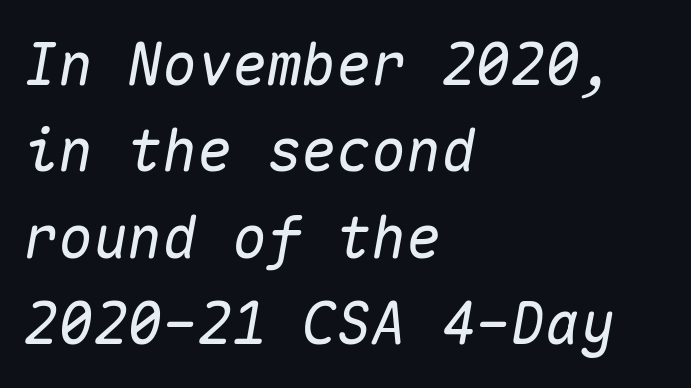
The image shows 58 px text type, italic (leaning right), monospaced; set left-aligned, normal line spacing (1.49x), normal letter spacing, not underlined; medium stroke contrast and a medium x-height.
